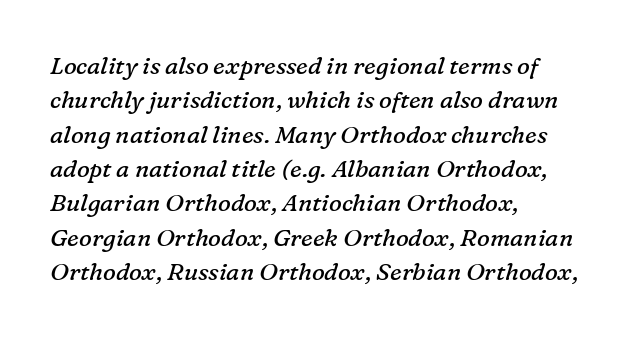
Is the letter spacing exaggerated? No — it looks like the ordinary default. It's the slanting kind of type. The compositor pushed each line to the left boundary. Normally led — the rows are evenly, conventionally spaced.
